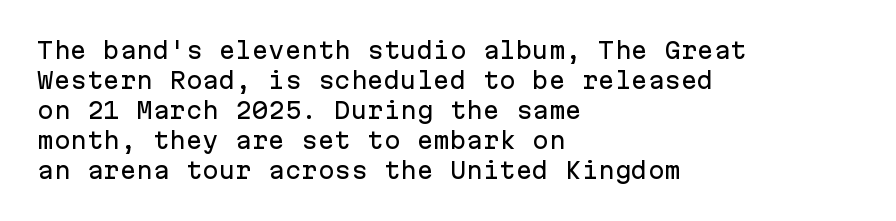
Q: Is the text italic (slanted)? A: No, it is upright.
Q: Is the text underlined? A: No.
Q: How is the paragraph aligned? A: Left-aligned.
Q: Is the spacing between letters normal or unusually wide? A: Normal.
Q: Is the spacing between lines tight, normal or loose? A: Normal.
